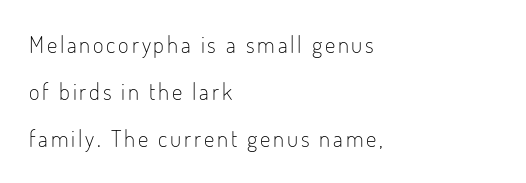
{"italic": "no", "bold": "no", "underline": "no", "align": "left", "line_spacing": "loose", "line_spacing_ratio": 2.05, "glyph_px": 23}
